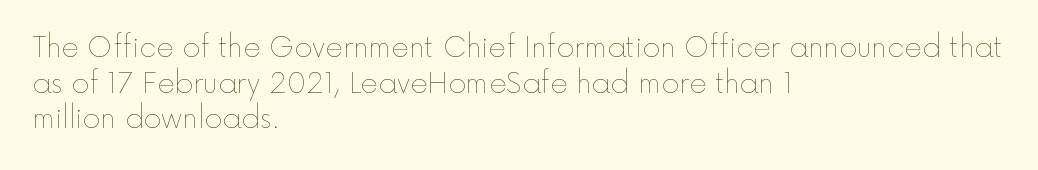
The image shows 27 px text type, upright; set left-aligned, normal line spacing (1.32x), normal letter spacing, not underlined.
